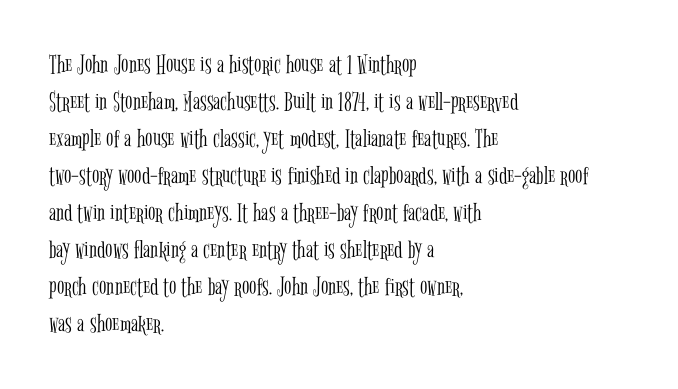
The image shows 27 px text type, upright; set left-aligned, normal line spacing (1.37x), normal letter spacing, not underlined.
